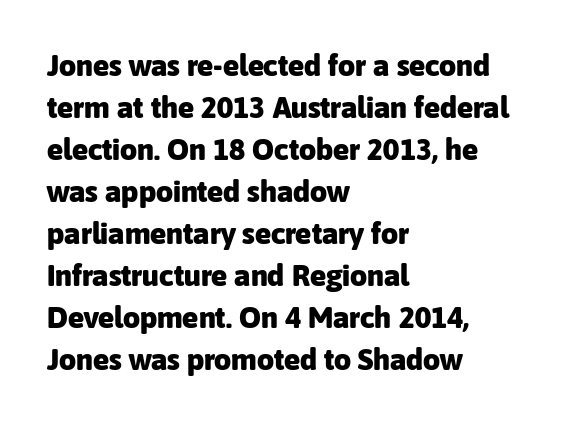
The image shows 30 px heavy sans-serif type, upright; set left-aligned, normal line spacing (1.4x), normal letter spacing, not underlined; low stroke contrast and a medium x-height.
